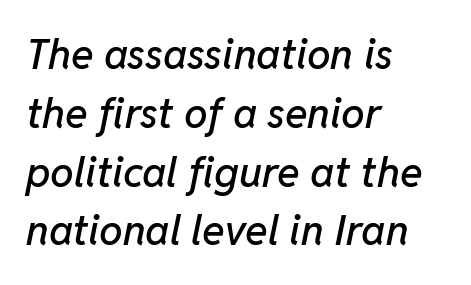
Note the varied advance widths — an 'i' is clearly narrower than an 'm'. Reading down the block, your eye returns to a fixed left position each line. One glance says typical: line gaps are just what's usual. Only glyphs here, with clear space below each row.
